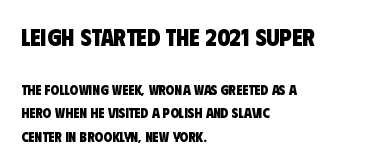
{"bold": "yes", "underline": "no", "align": "left", "line_spacing": "normal", "line_spacing_ratio": 1.66, "letter_spacing": "normal", "letter_spacing_em": 0.0, "larger_block": "first", "size_ratio": 1.71, "glyph_px": 24}
